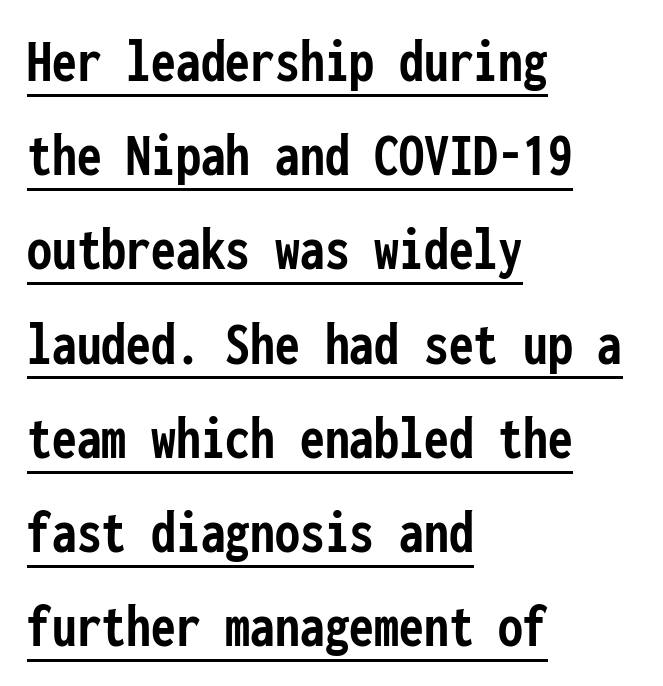
Q: Is the text bold? A: Yes.
Q: Is the text italic (slanted)? A: No, it is upright.
Q: Is the typeface a serif or a sans-serif typeface? A: Sans-serif.
Q: Is the text underlined? A: Yes.
Q: How is the paragraph aligned? A: Left-aligned.
Q: Is the spacing between letters normal or unusually wide? A: Normal.
Q: Is the spacing between lines tight, normal or loose? A: Normal.
Q: Width (condensed, normal, or wide)? A: Condensed.
Q: Stroke contrast? A: Low.
Q: x-height? A: Medium.
Q: Monospaced? A: Yes.
